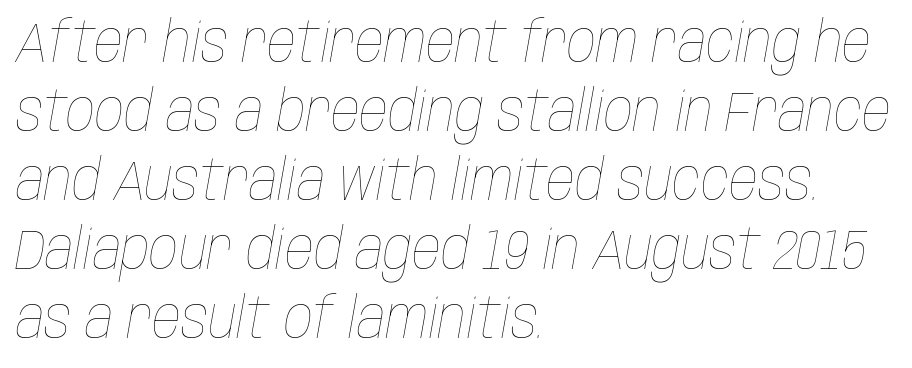
The image shows 57 px thin, condensed type, italic (leaning right); set left-aligned, line spacing 1.21x, normal letter spacing, not underlined; low stroke contrast and a large x-height.
